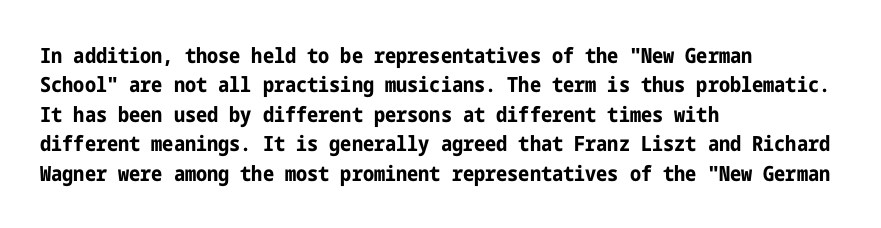
The image shows 21 px bold type, upright; set left-aligned, normal line spacing (1.4x), normal letter spacing, not underlined.
